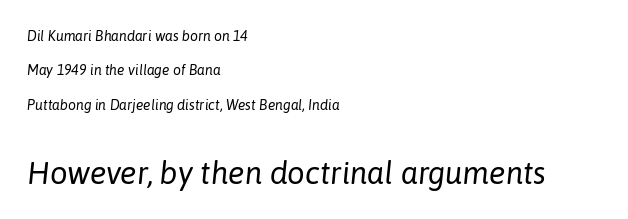
{"italic": "yes", "lean": "right", "slant_degrees": 6, "bold": "no", "weight": "regular", "width": "normal", "stroke_contrast": "low", "x_height": "medium", "monospaced": "no", "underline": "no", "align": "left", "line_spacing": "loose", "line_spacing_ratio": 2.46, "letter_spacing": "normal", "letter_spacing_em": 0.0, "larger_block": "second", "size_ratio": 2.21, "glyph_px": 31}
